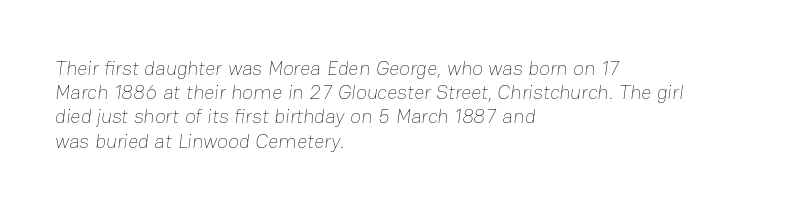
The image shows 20 px text type; set left-aligned, line spacing 1.21x, normal letter spacing, not underlined.
